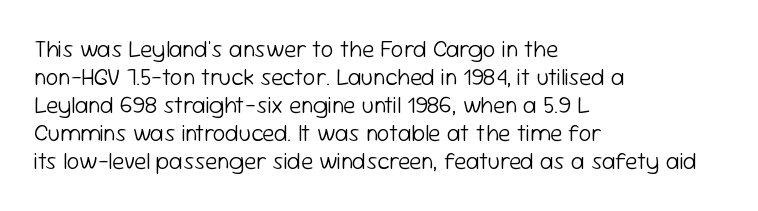
Every stem runs plumb, perpendicular to the baseline. Layout note: lines flush left. Decoration check: the copy has no underline. Short note: letters normally spaced.
